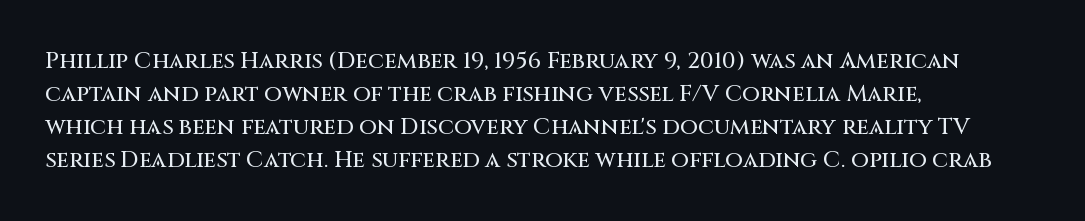
{"italic": "no", "underline": "no", "align": "left", "line_spacing": "normal", "line_spacing_ratio": 1.43, "letter_spacing": "normal", "letter_spacing_em": 0.0, "glyph_px": 23}
